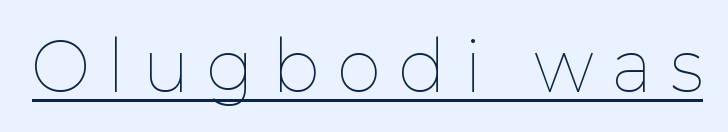
The face used here is proportionally spaced, like ordinary book or web type. Is there an underline? Yes — a line sits under the letters. Style check: upright. The tracking reads as deliberately expanded to a designer's eye. Counters stay open thanks to moderate or lighter strokes.
